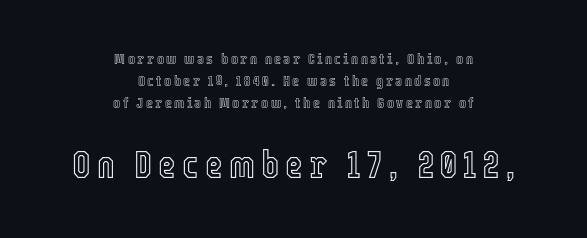
The image shows 38 px condensed type, upright; set centered, normal line spacing (1.48x), not underlined; the second (bottom) block is 2.53x larger; a medium x-height.
